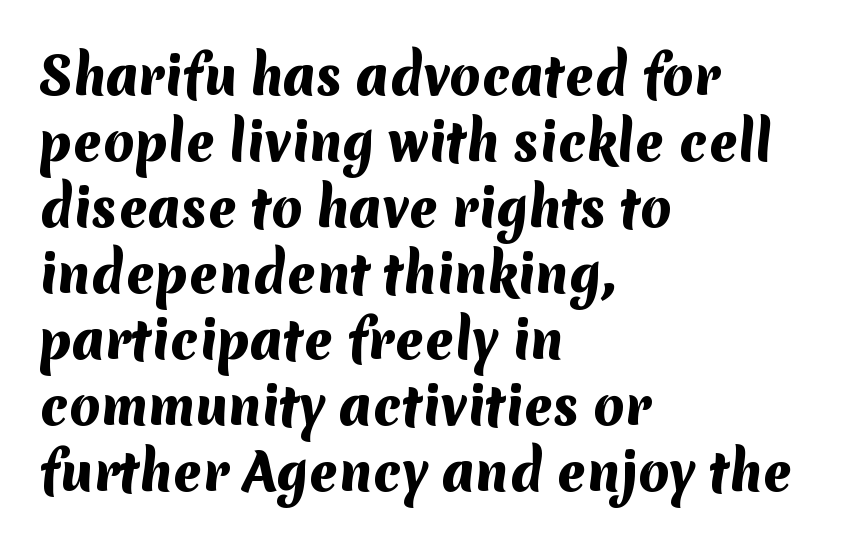
{"serif": "no", "bold": "yes", "weight": "heavy", "width": "normal", "stroke_contrast": "medium", "x_height": "medium", "monospaced": "no", "underline": "no", "align": "left", "line_spacing": "normal", "line_spacing_ratio": 1.32, "letter_spacing": "normal", "letter_spacing_em": 0.0, "glyph_px": 50}
